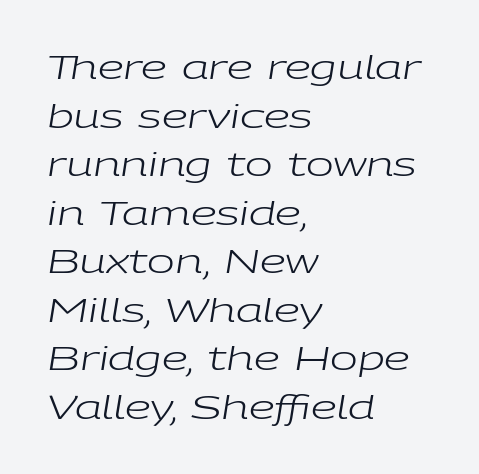
The image shows 33 px regular-weight, wide type, italic (leaning right); set left-aligned, normal line spacing (1.47x), normal letter spacing, not underlined; low stroke contrast and a medium x-height.
